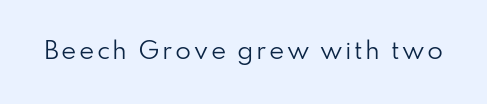
Q: Is the text bold? A: No.
Q: Is the text italic (slanted)? A: No, it is upright.
Q: Is the text underlined? A: No.
